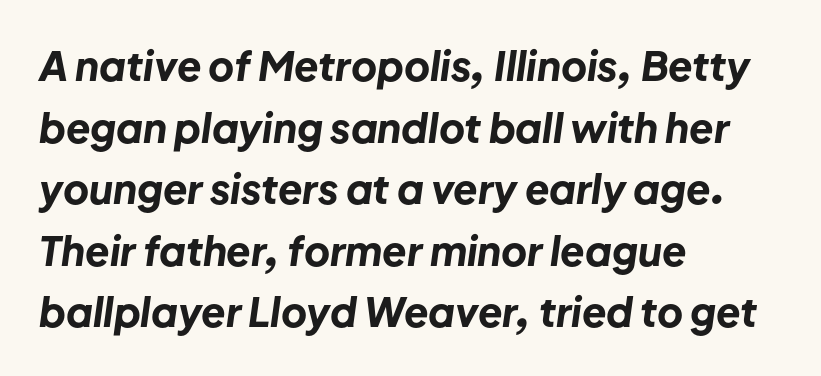
Q: Is the text bold? A: Yes.
Q: Is the text italic (slanted)? A: Yes, it leans right by about 8 degrees.
Q: Is the text underlined? A: No.
Q: How is the paragraph aligned? A: Left-aligned.
Q: Is the spacing between letters normal or unusually wide? A: Normal.
Q: Is the spacing between lines tight, normal or loose? A: Normal.
Q: Width (condensed, normal, or wide)? A: Normal.
Q: Stroke contrast? A: Low.
Q: x-height? A: Medium.
Q: Monospaced? A: No.
